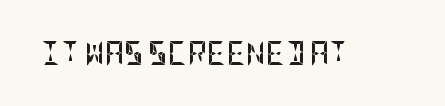
The image shows 24 px bold type, upright; set normal letter spacing, not underlined.
